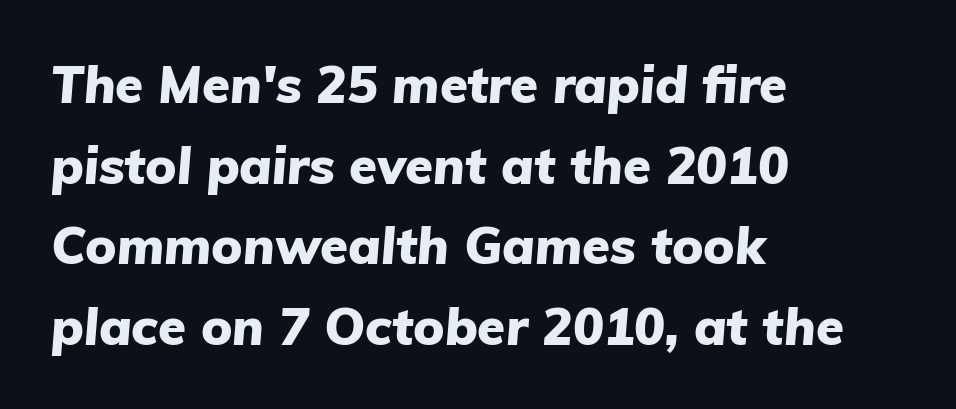
Q: Is the text bold? A: Yes.
Q: Is the text italic (slanted)? A: Yes, it leans right by about 5 degrees.
Q: Is the text underlined? A: No.
Q: How is the paragraph aligned? A: Left-aligned.
Q: Is the spacing between letters normal or unusually wide? A: Normal.
Q: Is the spacing between lines tight, normal or loose? A: Normal.
Q: Width (condensed, normal, or wide)? A: Normal.
Q: Stroke contrast? A: Low.
Q: x-height? A: Medium.
Q: Monospaced? A: No.
